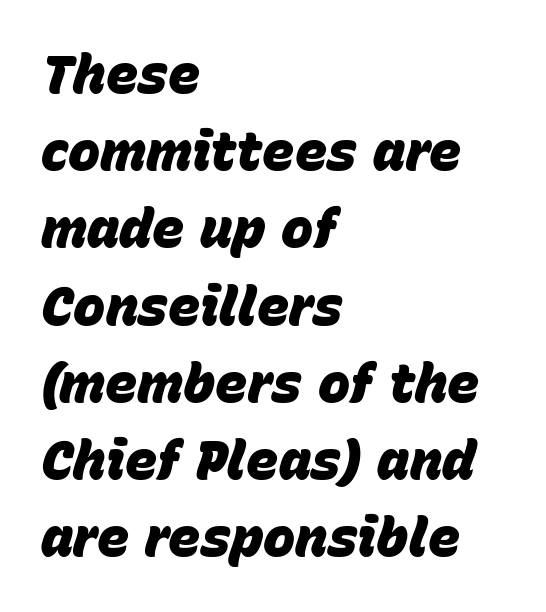
{"italic": "yes", "lean": "right", "slant_degrees": 15, "bold": "yes", "weight": "heavy", "width": "normal", "stroke_contrast": "low", "x_height": "large", "monospaced": "no", "underline": "no", "align": "left", "line_spacing": "normal", "line_spacing_ratio": 1.43, "letter_spacing": "normal", "letter_spacing_em": 0.0, "glyph_px": 54}
